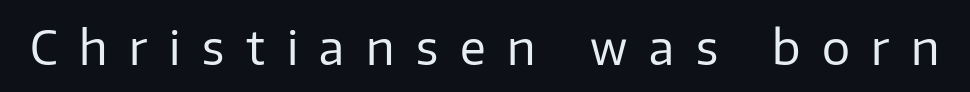
Q: Is the text bold? A: No.
Q: Is the text italic (slanted)? A: No, it is upright.
Q: Is the typeface a serif or a sans-serif typeface? A: Sans-serif.
Q: Is the text underlined? A: No.
Q: Is the spacing between letters normal or unusually wide? A: Unusually wide.
Q: Width (condensed, normal, or wide)? A: Normal.
Q: Stroke contrast? A: Low.
Q: x-height? A: Medium.
Q: Monospaced? A: No.
